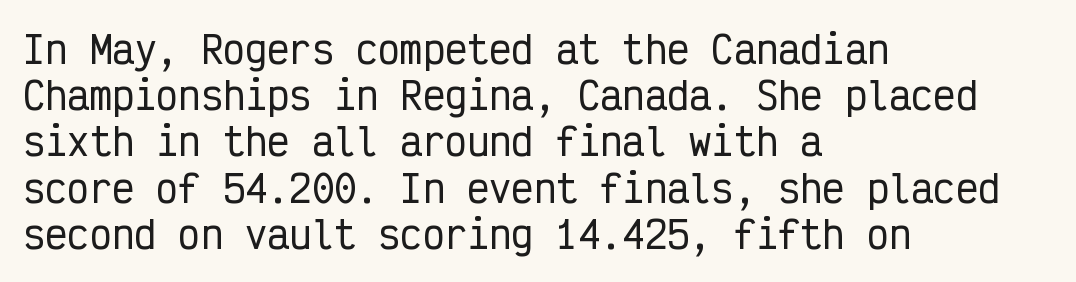
Q: Is the text italic (slanted)? A: No, it is upright.
Q: Is the typeface a serif or a sans-serif typeface? A: Sans-serif.
Q: Is the text underlined? A: No.
Q: How is the paragraph aligned? A: Left-aligned.
Q: Is the spacing between letters normal or unusually wide? A: Normal.
Q: Is the spacing between lines tight, normal or loose? A: Normal.
Q: Width (condensed, normal, or wide)? A: Condensed.
Q: Stroke contrast? A: Low.
Q: x-height? A: Medium.
Q: Monospaced? A: Yes.
